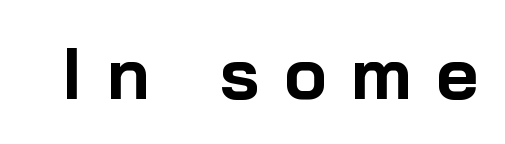
Any mark beneath the type? The region is blank. Look at the bottom of the vertical strokes: they stop flat, with no serifs. The letters stand straight up with perfectly vertical stems. Compared with typical body copy, the letter spacing here is much looser.
